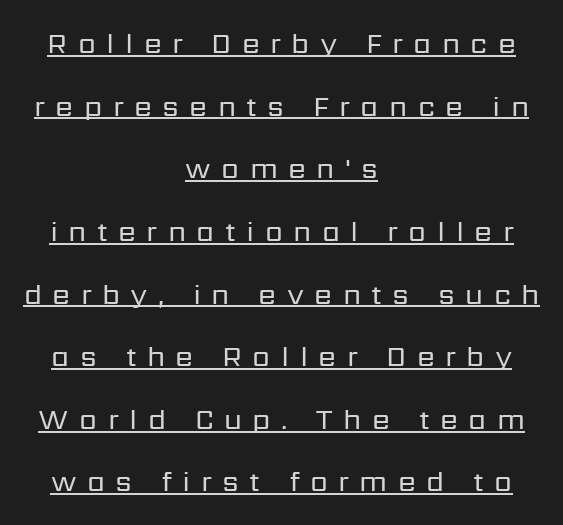
Q: Is the text bold? A: No.
Q: Is the text italic (slanted)? A: No, it is upright.
Q: Is the typeface a serif or a sans-serif typeface? A: Sans-serif.
Q: Is the text underlined? A: Yes.
Q: How is the paragraph aligned? A: Centered.
Q: Is the spacing between letters normal or unusually wide? A: Unusually wide.
Q: Is the spacing between lines tight, normal or loose? A: Loose.
Q: Width (condensed, normal, or wide)? A: Normal.
Q: Stroke contrast? A: Low.
Q: x-height? A: Medium.
Q: Monospaced? A: No.
